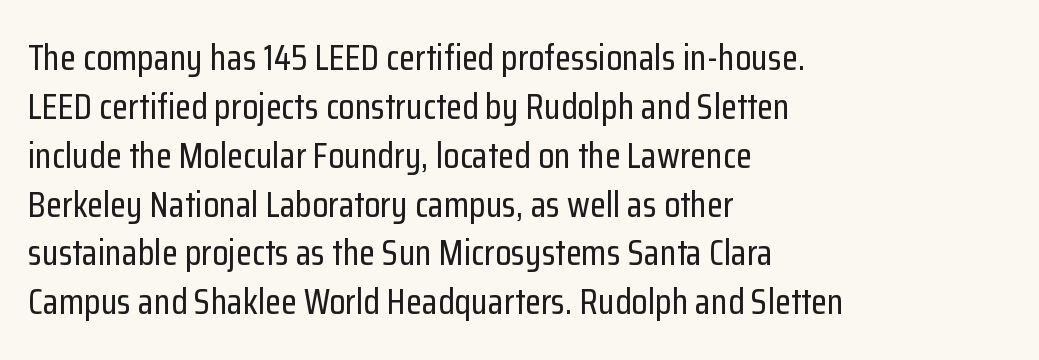
The image shows 37 px condensed sans-serif type, upright; set left-aligned, normal line spacing (1.32x), normal letter spacing, not underlined; low stroke contrast and a medium x-height.
